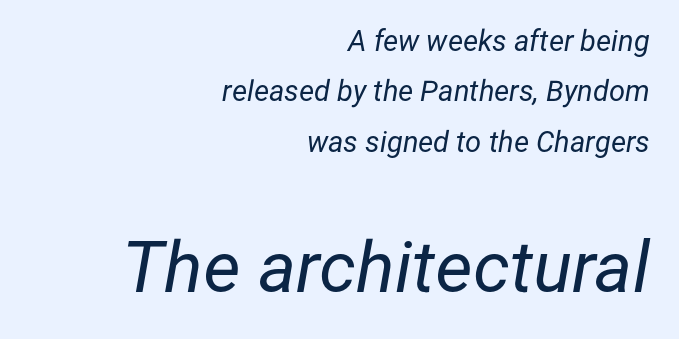
The image shows 72 px regular-weight type, italic (leaning right); set right-aligned, line spacing 1.74x, normal letter spacing, not underlined; the second (bottom) block is 2.48x larger; low stroke contrast and a medium x-height.
